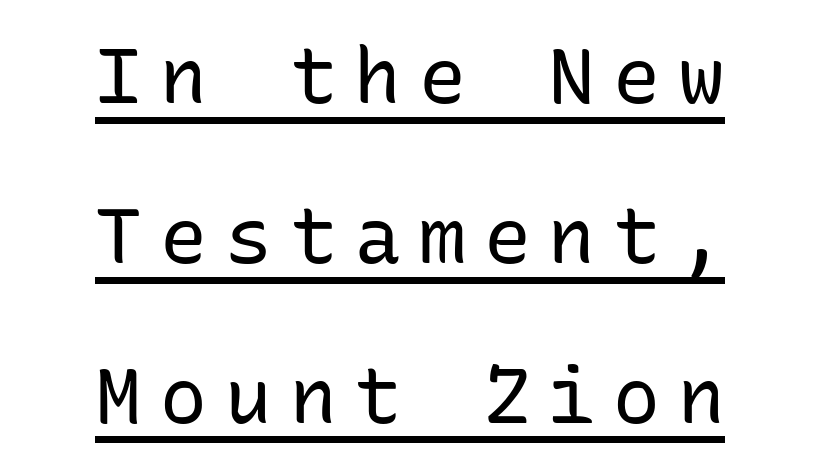
The image shows 78 px regular-weight sans-serif type, upright, monospaced; set centered, loose line spacing (2.05x), unusually wide letter spacing (+0.23 em), underlined; low stroke contrast and a medium x-height.
